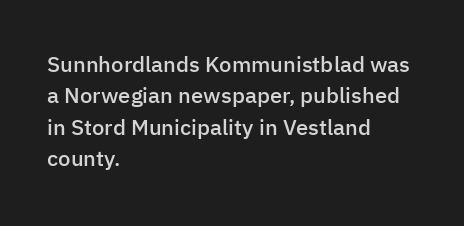
Successive baselines arrive at the customary interval. Horizontally, the lines are justified to the leading edge only. Short note: letters normally spaced. Emphasis by weight is partial: semibold. The gap between lines stays unmarked. Ordinary non-slanted type is in use.
